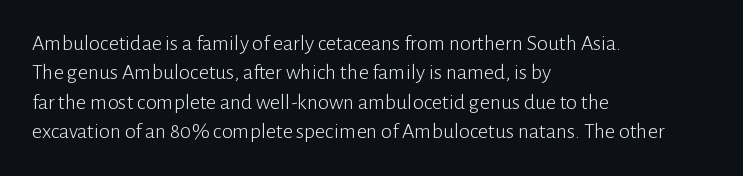
{"italic": "no", "bold": "no", "underline": "no", "align": "left", "line_spacing": "normal", "line_spacing_ratio": 1.34, "letter_spacing": "normal", "letter_spacing_em": 0.0, "glyph_px": 22}
